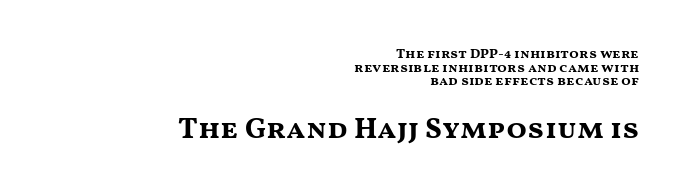
{"serif": "no", "italic": "no", "bold": "yes", "weight": "bold", "width": "wide", "stroke_contrast": "medium", "x_height": "medium", "monospaced": "no", "underline": "no", "align": "right", "line_spacing": "tight", "line_spacing_ratio": 0.97, "letter_spacing": "normal", "letter_spacing_em": 0.0, "larger_block": "second", "size_ratio": 2.14, "glyph_px": 30}
